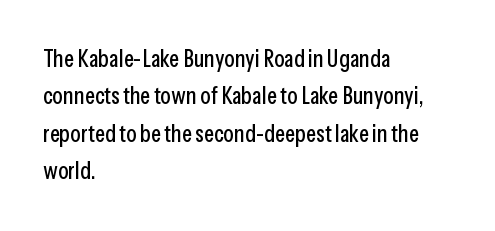
Q: Is the text italic (slanted)? A: No, it is upright.
Q: Is the text underlined? A: No.
Q: How is the paragraph aligned? A: Left-aligned.
Q: Is the spacing between letters normal or unusually wide? A: Normal.
Q: Is the spacing between lines tight, normal or loose? A: Normal.
